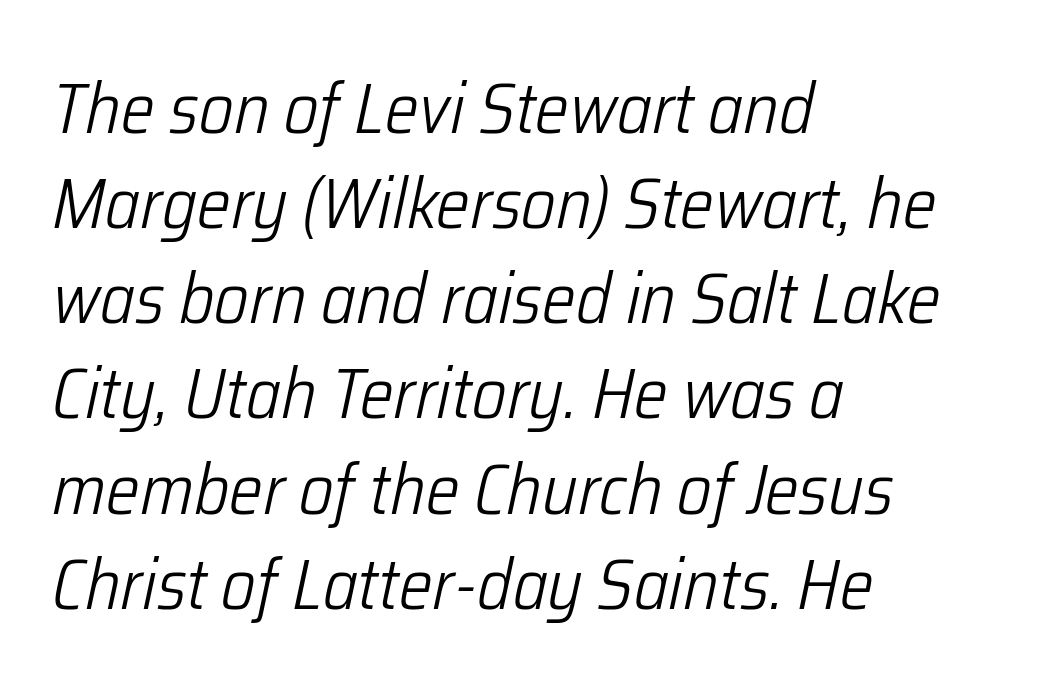
Only glyphs here, with clear space below each row. Is there much room between lines? A standard amount, neither cramped nor airy. Caption: standard tracking, unaltered. Bold? No — there's no thickening of the strokes. Quick note: italic. These lines are set flush left with a ragged right edge.
